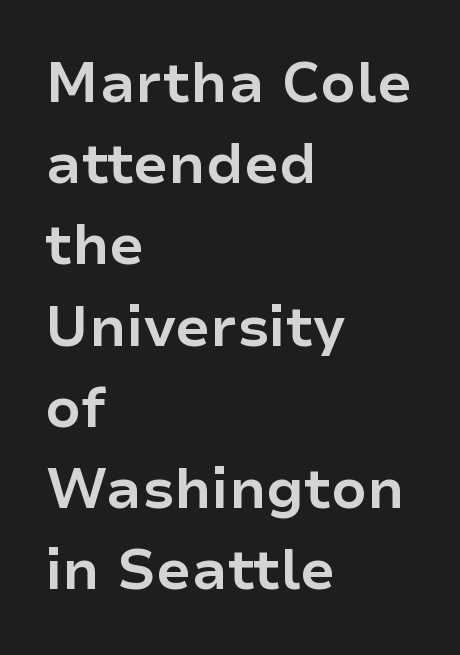
{"serif": "no", "italic": "no", "bold": "yes", "weight": "bold", "width": "normal", "stroke_contrast": "low", "x_height": "medium", "monospaced": "no", "underline": "no", "align": "left", "line_spacing": "normal", "line_spacing_ratio": 1.45, "letter_spacing": "normal", "letter_spacing_em": 0.0, "glyph_px": 56}
